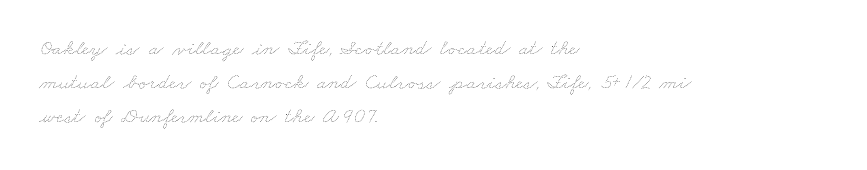
The image shows 22 px text type; set left-aligned, normal line spacing (1.55x), normal letter spacing, not underlined.
